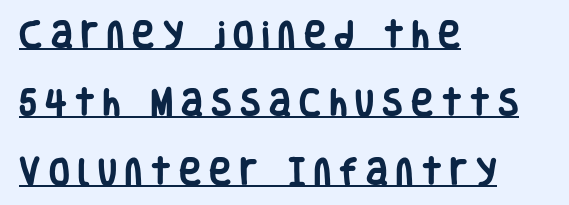
Q: Is the text bold? A: Yes.
Q: Is the text italic (slanted)? A: No, it is upright.
Q: Is the typeface a serif or a sans-serif typeface? A: Sans-serif.
Q: Is the text underlined? A: Yes.
Q: How is the paragraph aligned? A: Left-aligned.
Q: Is the spacing between letters normal or unusually wide? A: Unusually wide.
Q: Is the spacing between lines tight, normal or loose? A: Loose.
Q: Width (condensed, normal, or wide)? A: Condensed.
Q: Stroke contrast? A: Low.
Q: x-height? A: Large.
Q: Monospaced? A: No.
